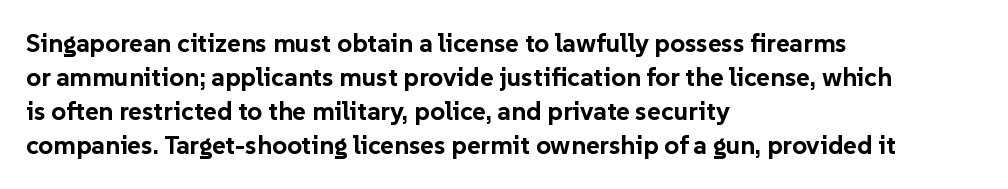
Q: Is the text bold? A: Yes.
Q: Is the text italic (slanted)? A: No, it is upright.
Q: Is the text underlined? A: No.
Q: How is the paragraph aligned? A: Left-aligned.
Q: Is the spacing between letters normal or unusually wide? A: Normal.
Q: Is the spacing between lines tight, normal or loose? A: Normal.
